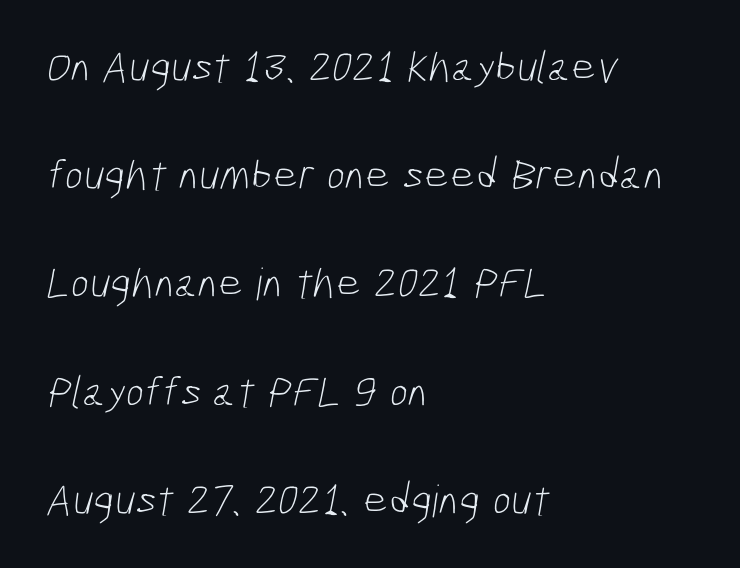
Q: Is the text bold? A: No.
Q: Is the typeface a serif or a sans-serif typeface? A: Sans-serif.
Q: Is the text underlined? A: No.
Q: How is the paragraph aligned? A: Left-aligned.
Q: Is the spacing between letters normal or unusually wide? A: Normal.
Q: Is the spacing between lines tight, normal or loose? A: Loose.
Q: Width (condensed, normal, or wide)? A: Condensed.
Q: Stroke contrast? A: Low.
Q: x-height? A: Medium.
Q: Monospaced? A: No.
